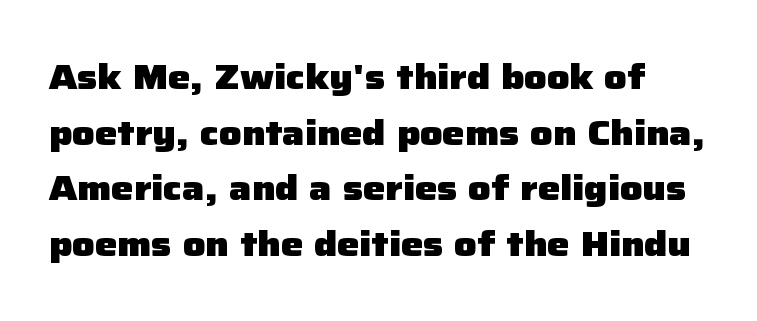
The image shows 35 px heavy sans-serif type, upright; set normal line spacing (1.59x), normal letter spacing, not underlined; low stroke contrast and a medium x-height.
